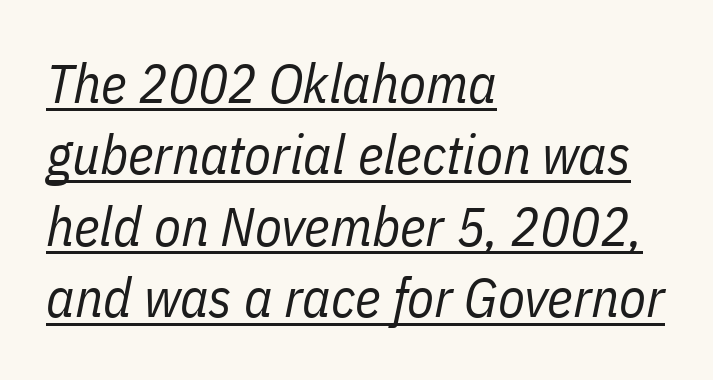
Q: Is the text bold? A: No.
Q: Is the text italic (slanted)? A: Yes, it leans right by about 11 degrees.
Q: Is the text underlined? A: Yes.
Q: How is the paragraph aligned? A: Left-aligned.
Q: Is the spacing between letters normal or unusually wide? A: Normal.
Q: Is the spacing between lines tight, normal or loose? A: Normal.
Q: Width (condensed, normal, or wide)? A: Condensed.
Q: Stroke contrast? A: Low.
Q: x-height? A: Medium.
Q: Monospaced? A: No.
